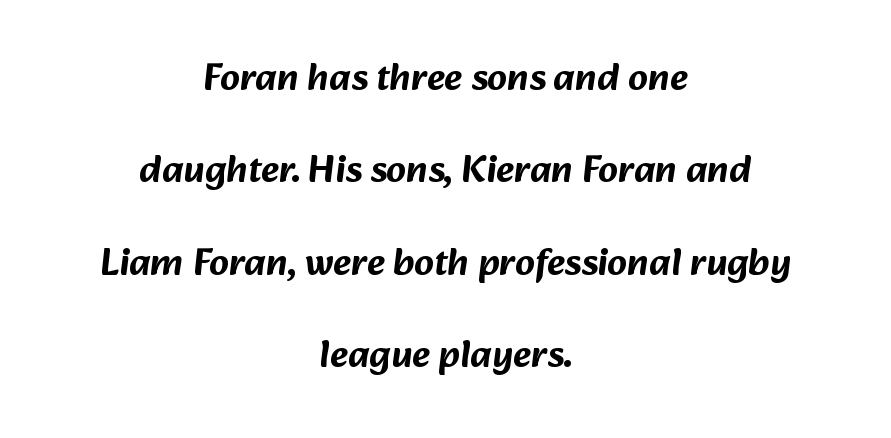
{"serif": "no", "width": "normal", "stroke_contrast": "low", "x_height": "medium", "monospaced": "no", "underline": "no", "align": "center", "line_spacing": "loose", "line_spacing_ratio": 2.37, "letter_spacing": "normal", "letter_spacing_em": 0.0, "glyph_px": 39}
